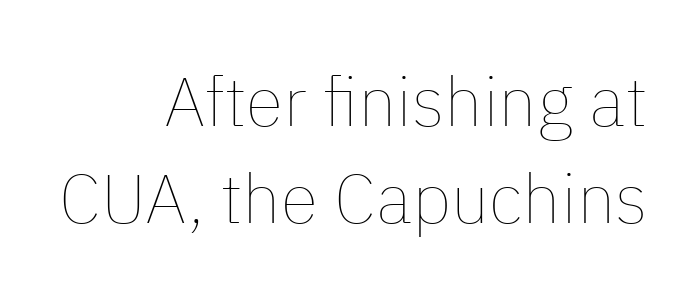
The passage shown stacks its lines at a standard gap. Descenders hang freely into open space. Reading down the block, your eye finds every line finishing at a fixed right position. Summary of weight: not heavy and not bold. Here the designer chose a conventional face with non-uniform glyph widths.
